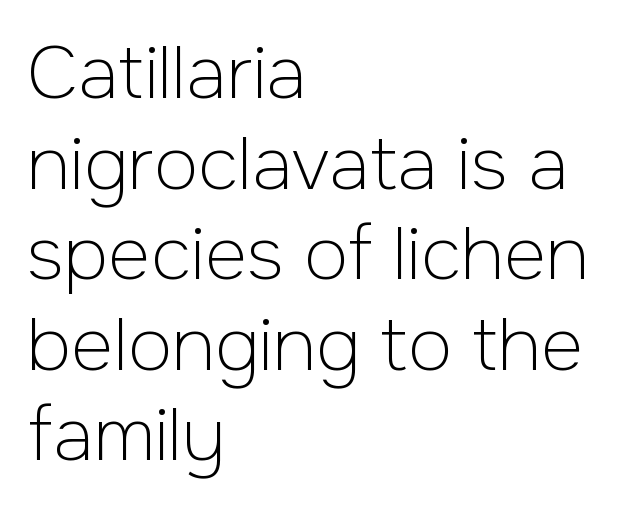
Q: Is the text bold? A: No.
Q: Is the text italic (slanted)? A: No, it is upright.
Q: Is the typeface a serif or a sans-serif typeface? A: Sans-serif.
Q: Is the text underlined? A: No.
Q: How is the paragraph aligned? A: Left-aligned.
Q: Is the spacing between letters normal or unusually wide? A: Normal.
Q: Width (condensed, normal, or wide)? A: Normal.
Q: Stroke contrast? A: Low.
Q: x-height? A: Medium.
Q: Monospaced? A: No.
